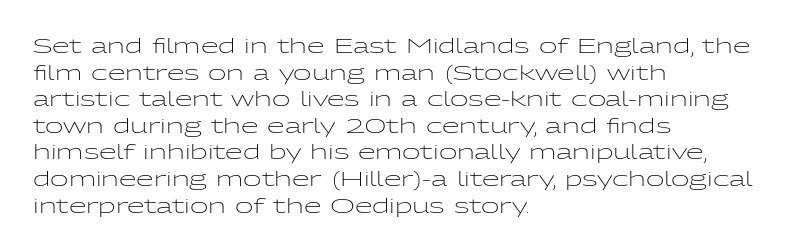
Does the copy run flush right? No — it runs flush left. The block of text has a typical density, with ordinary space between rows. This sample uses plain, unmodified letter spacing. The zone under the glyphs is completely vacant. A roman cut, with each character standing at attention. Stem width sits at or under what a default text font uses.
